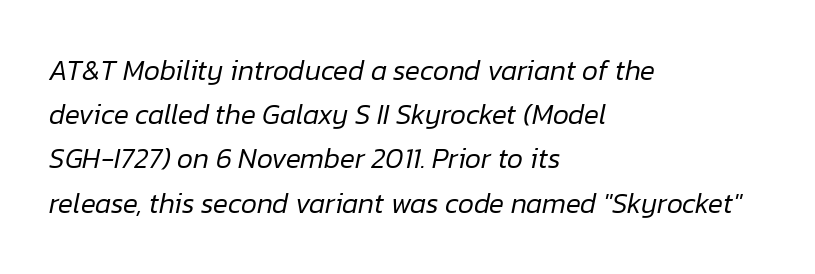
Q: Is the text bold? A: No.
Q: Is the text italic (slanted)? A: Yes, it leans right by about 12 degrees.
Q: Is the text underlined? A: No.
Q: How is the paragraph aligned? A: Left-aligned.
Q: Is the spacing between letters normal or unusually wide? A: Normal.
Q: Is the spacing between lines tight, normal or loose? A: Normal.
Q: Width (condensed, normal, or wide)? A: Normal.
Q: Stroke contrast? A: Low.
Q: x-height? A: Medium.
Q: Monospaced? A: No.
